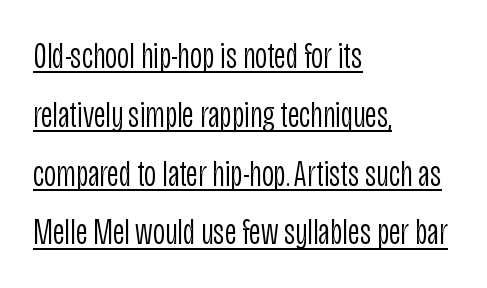
{"serif": "no", "italic": "no", "bold": "no", "weight": "light", "width": "condensed", "stroke_contrast": "low", "x_height": "large", "monospaced": "no", "underline": "yes", "align": "left", "line_spacing": "normal", "line_spacing_ratio": 1.59, "letter_spacing": "normal", "letter_spacing_em": 0.0, "glyph_px": 37}
